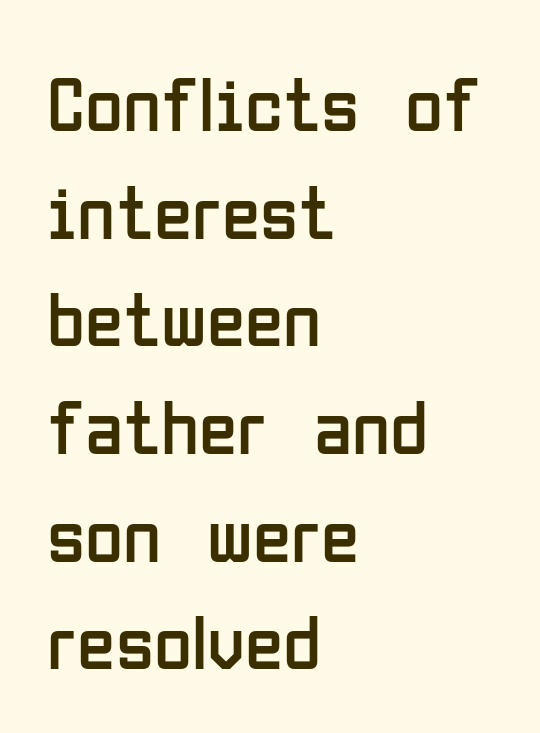
The image shows 78 px regular-weight, condensed sans-serif type, upright; set left-aligned, normal line spacing (1.38x), normal letter spacing, not underlined; low stroke contrast and a medium x-height.
